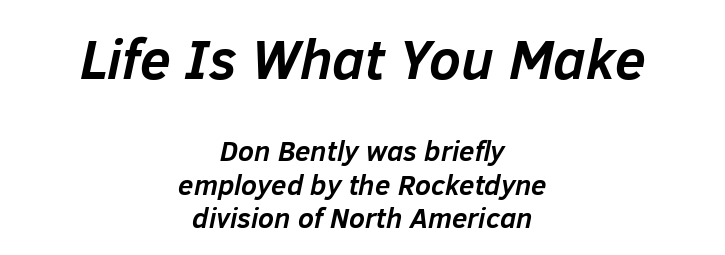
Do the characters align in a grid? No, the font is proportional. Descenders hang freely into open space. Both edges are ragged and mirror each other, which tells us the setting is centered. The glyphs have the mass of a bold cut. The passage shown has conventional tracking throughout. Caption: upper text group enlarged, lower text group reduced.
